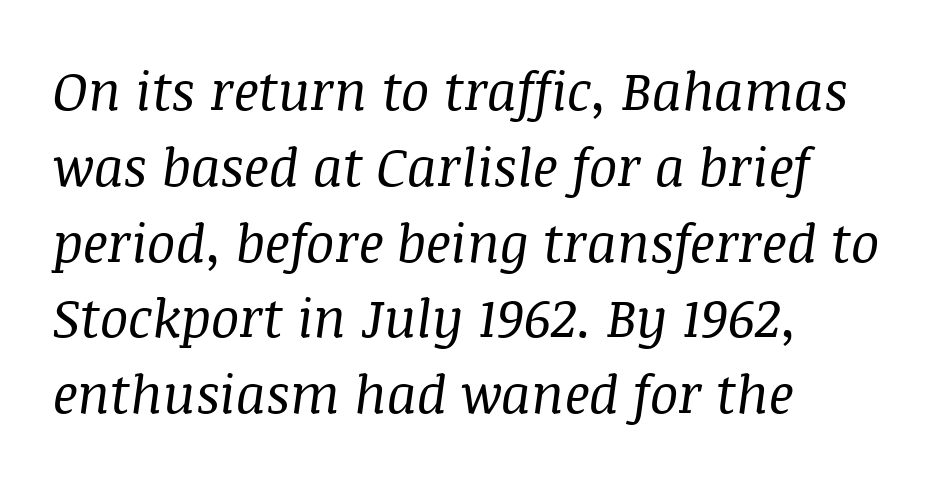
{"serif": "yes", "italic": "yes", "lean": "right", "slant_degrees": 8, "bold": "no", "weight": "regular", "width": "normal", "stroke_contrast": "medium", "x_height": "large", "monospaced": "no", "underline": "no", "align": "left", "line_spacing": "normal", "line_spacing_ratio": 1.43, "letter_spacing": "normal", "letter_spacing_em": 0.0, "glyph_px": 53}
